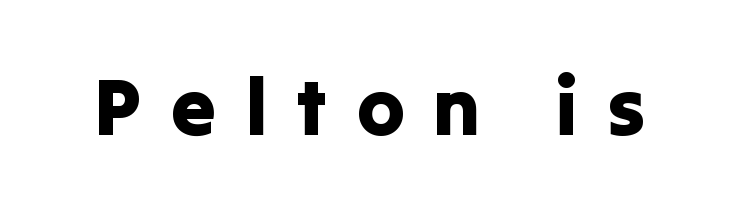
{"serif": "no", "italic": "no", "width": "normal", "stroke_contrast": "low", "x_height": "medium", "monospaced": "no", "underline": "no", "letter_spacing": "wide", "letter_spacing_em": 0.36, "glyph_px": 80}
